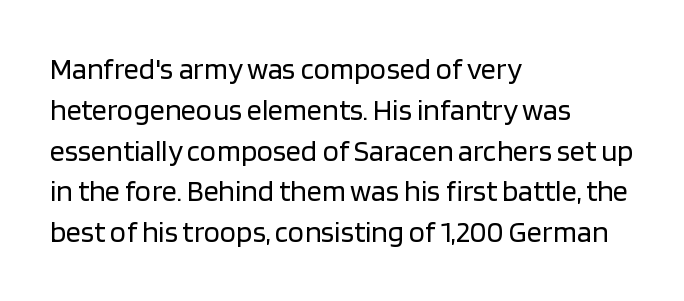
Check where the strokes stop: nothing finishes them off — pure sans. Vertical strokes here are truly vertical. You could not count columns in this text — the font is proportionally spaced. A light-to-regular cut is what we see here. The passage shown stacks its lines at a standard gap. These lines keep a tight, regular rhythm from letter to letter.
